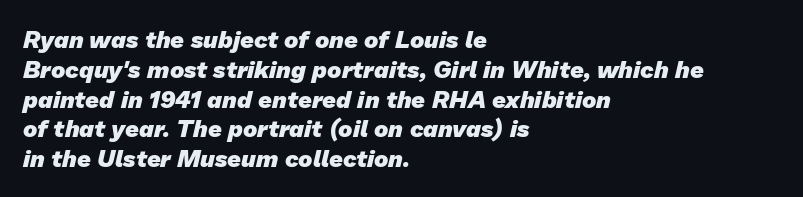
Q: Is the text bold? A: Yes.
Q: Is the text underlined? A: No.
Q: How is the paragraph aligned? A: Left-aligned.
Q: Is the spacing between letters normal or unusually wide? A: Normal.
